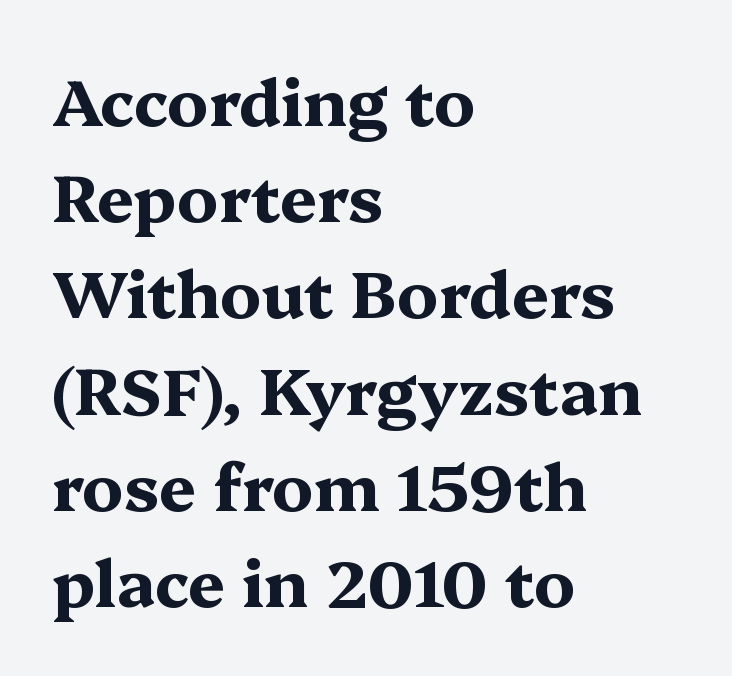
{"serif": "yes", "italic": "no", "bold": "yes", "weight": "bold", "width": "wide", "stroke_contrast": "medium", "x_height": "medium", "monospaced": "no", "underline": "no", "align": "left", "line_spacing": "normal", "line_spacing_ratio": 1.48, "letter_spacing": "normal", "letter_spacing_em": 0.0, "glyph_px": 65}
